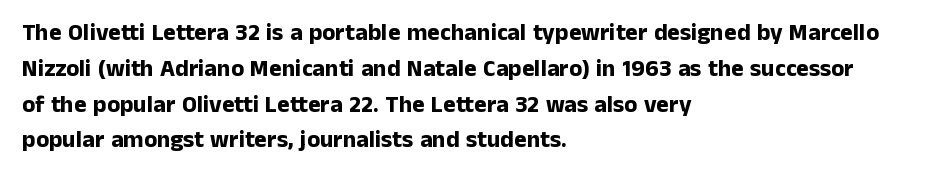
Italic: no, the glyphs are upright roman. Reading down the column, the eye jumps a familiar distance to each next line. Each row of text sits above clean, open space. Chunky letters — that's bold for sure.
